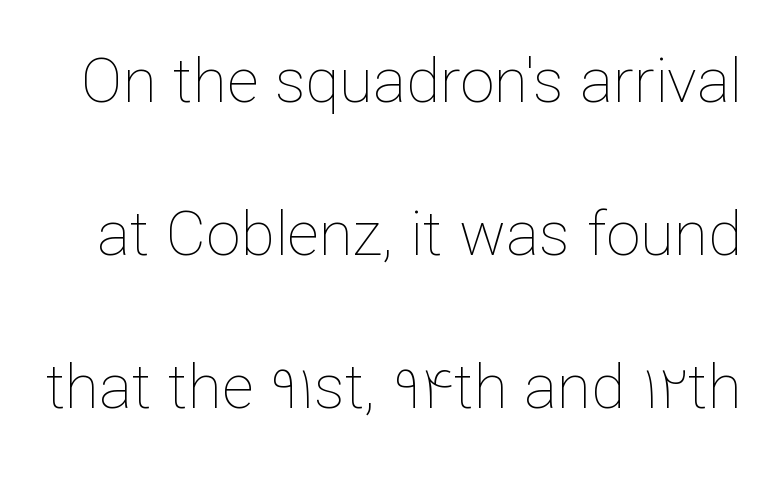
The image shows 62 px thin type, upright; set loose line spacing (2.47x), normal letter spacing, not underlined; low stroke contrast and a medium x-height.
